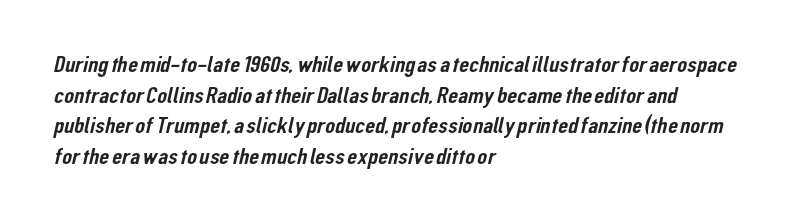
Just letters on the line, the space beneath them empty. Horizontal bands of white between lines are of average thickness. The paragraph shown leans on its left margin. The gaps between neighbouring characters are ordinary and unremarkable.
